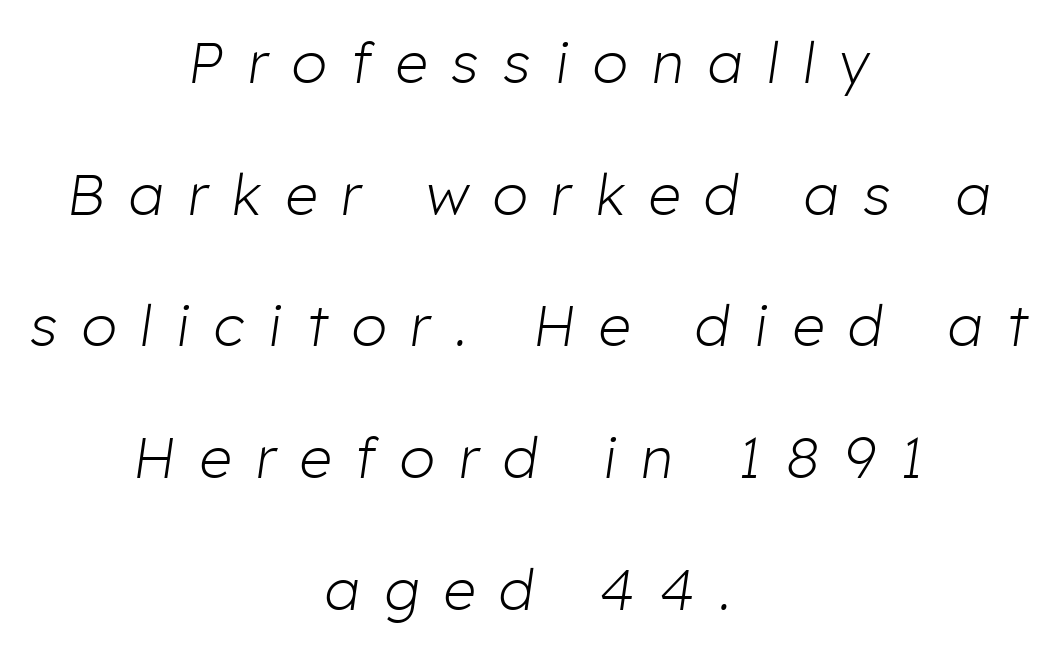
{"italic": "yes", "lean": "right", "slant_degrees": 8, "bold": "no", "weight": "light", "width": "normal", "stroke_contrast": "low", "x_height": "medium", "monospaced": "no", "underline": "no", "align": "center", "line_spacing": "loose", "line_spacing_ratio": 2.31, "letter_spacing": "wide", "letter_spacing_em": 0.43, "glyph_px": 57}
